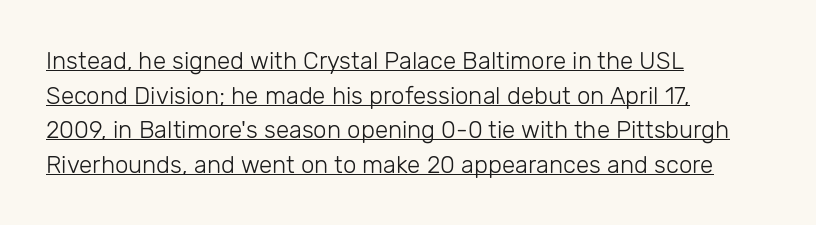
Does the leading feel generous? No, just average. This sample uses plain, unmodified letter spacing. The cut favours lightness, reaching ordinary text weight at its darkest. Line beginnings align vertically; line endings do not. Posture: upright roman.
